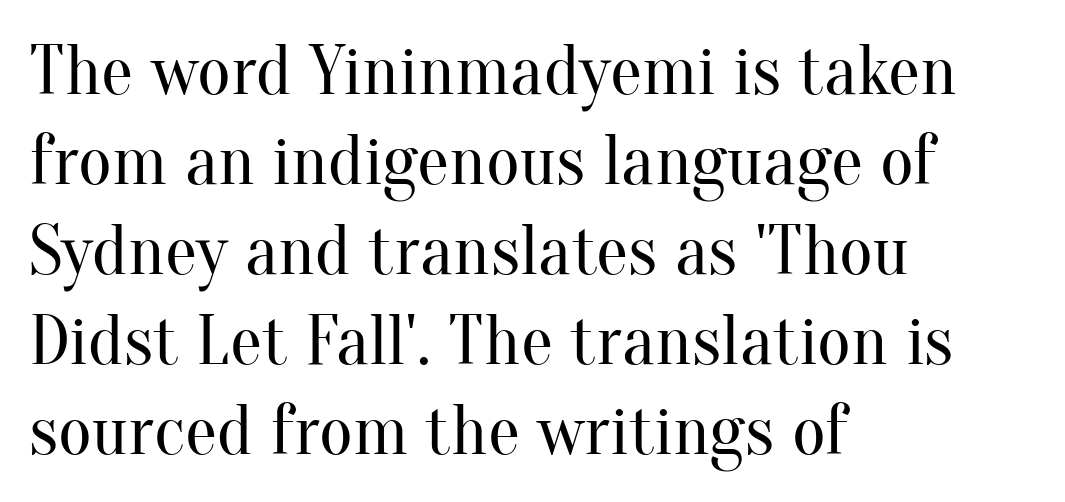
Which margin do the lines hug? The left one — the right edge is uneven. The designer went with a serif here, giving each stem small feet. The letterforms sit at book weight or below. In terms of leading, this rendering sits right in the middle.
